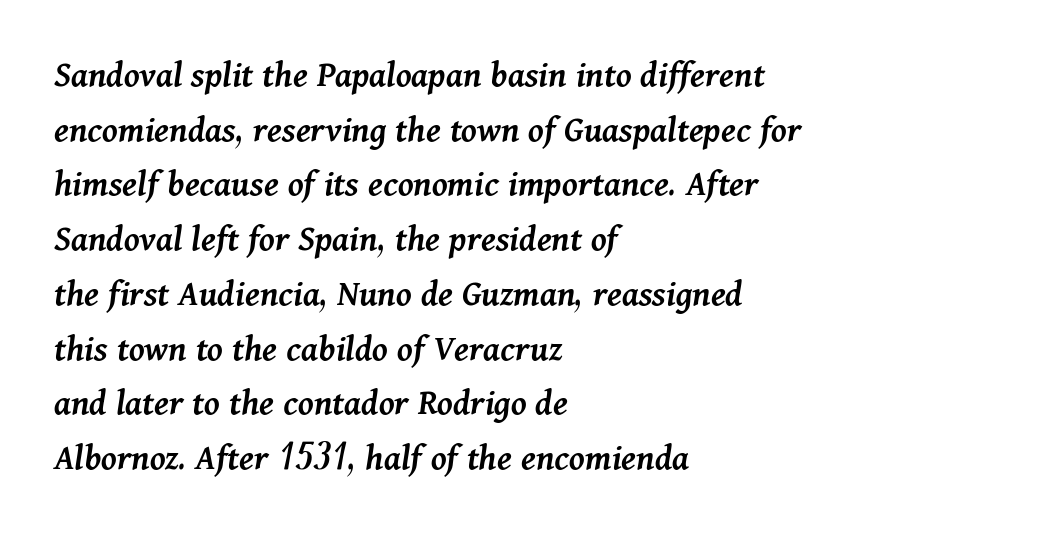
Just letters on the line, the space beneath them empty. There is no visible air inserted between adjacent glyphs. Leading matches the norm, producing a regular column. You can tell it's italic because the verticals aren't actually vertical. All the whitespace from short lines collects on the right.
